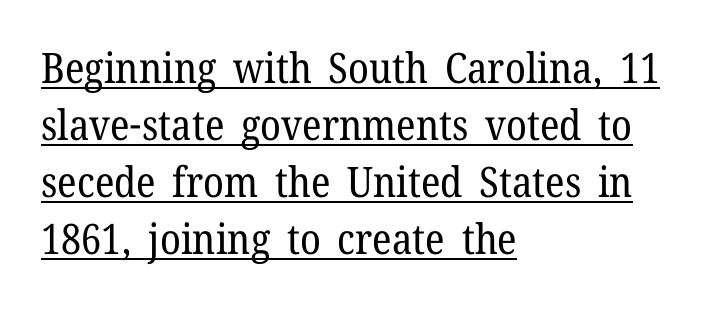
Q: Is the text bold? A: No.
Q: Is the text italic (slanted)? A: No, it is upright.
Q: Is the typeface a serif or a sans-serif typeface? A: Serif.
Q: Is the text underlined? A: Yes.
Q: How is the paragraph aligned? A: Left-aligned.
Q: Is the spacing between letters normal or unusually wide? A: Normal.
Q: Is the spacing between lines tight, normal or loose? A: Normal.
Q: Width (condensed, normal, or wide)? A: Normal.
Q: Stroke contrast? A: Low.
Q: x-height? A: Medium.
Q: Monospaced? A: No.
